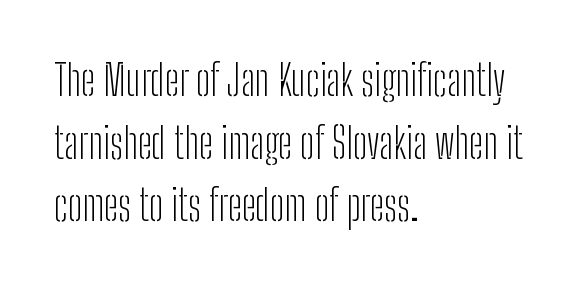
The image shows 42 px light, condensed sans-serif type, upright; set left-aligned, normal line spacing (1.49x), normal letter spacing, not underlined; low stroke contrast and a medium x-height.
